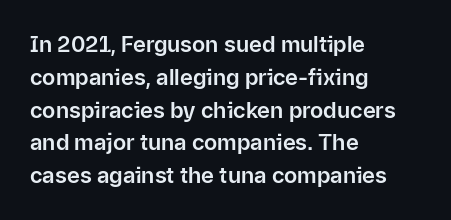
{"italic": "no", "underline": "no", "align": "left", "line_spacing": "normal", "line_spacing_ratio": 1.49, "letter_spacing": "normal", "letter_spacing_em": 0.0, "glyph_px": 22}
